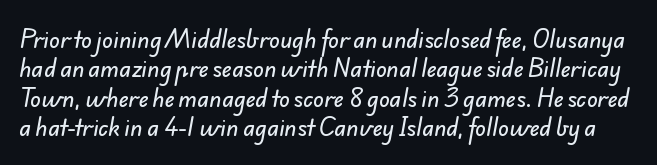
The image shows 22 px text type; set normal line spacing (1.33x), normal letter spacing, not underlined.
